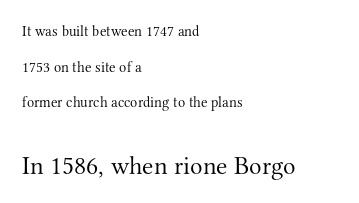
Q: Is the text bold? A: No.
Q: Is the text italic (slanted)? A: No, it is upright.
Q: Is the text underlined? A: No.
Q: How is the paragraph aligned? A: Left-aligned.
Q: Is the spacing between letters normal or unusually wide? A: Normal.
Q: Is the spacing between lines tight, normal or loose? A: Loose.
Q: Which block of text is set in a larger size, the first (top) or the second (bottom)? A: The second (bottom) one.
